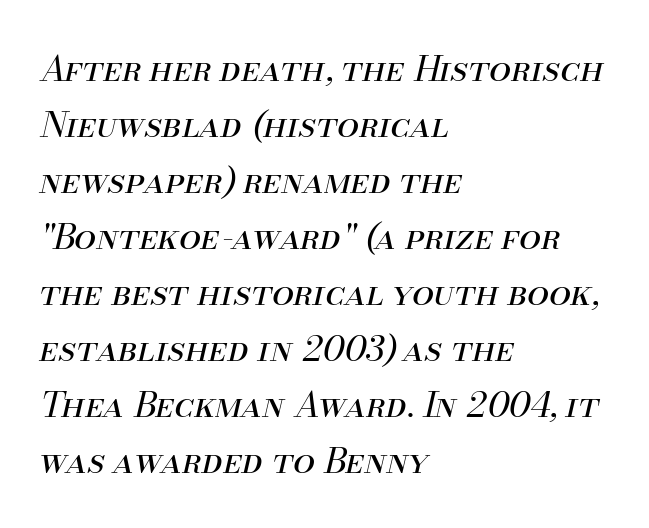
Q: Is the text bold? A: No.
Q: Is the text italic (slanted)? A: Yes, it leans right by about 13 degrees.
Q: Is the text underlined? A: No.
Q: How is the paragraph aligned? A: Left-aligned.
Q: Is the spacing between letters normal or unusually wide? A: Normal.
Q: Is the spacing between lines tight, normal or loose? A: Normal.
Q: Width (condensed, normal, or wide)? A: Normal.
Q: Stroke contrast? A: Medium.
Q: x-height? A: Small.
Q: Monospaced? A: No.
